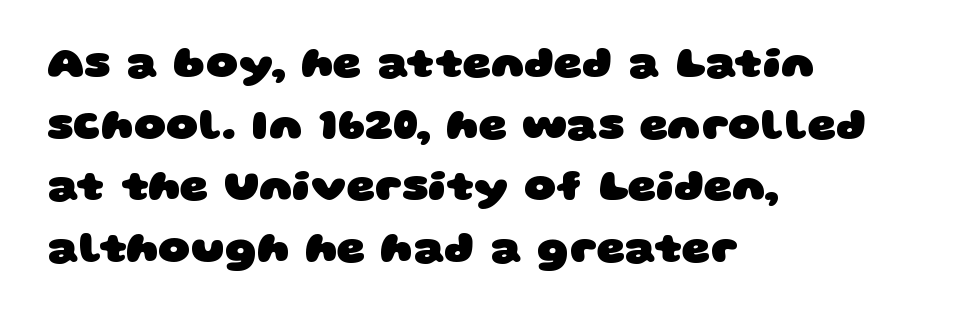
The image shows 44 px heavy, wide sans-serif type; set left-aligned, normal line spacing (1.4x), normal letter spacing, not underlined; low stroke contrast and a large x-height.
